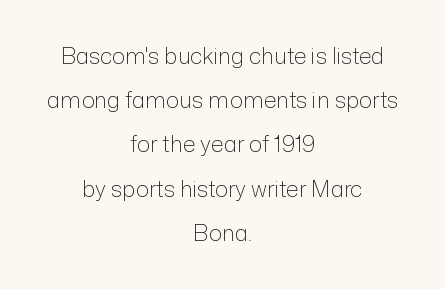
{"italic": "no", "bold": "no", "underline": "no", "align": "center", "line_spacing": "loose", "line_spacing_ratio": 2.01, "letter_spacing": "normal", "letter_spacing_em": 0.0, "glyph_px": 22}
